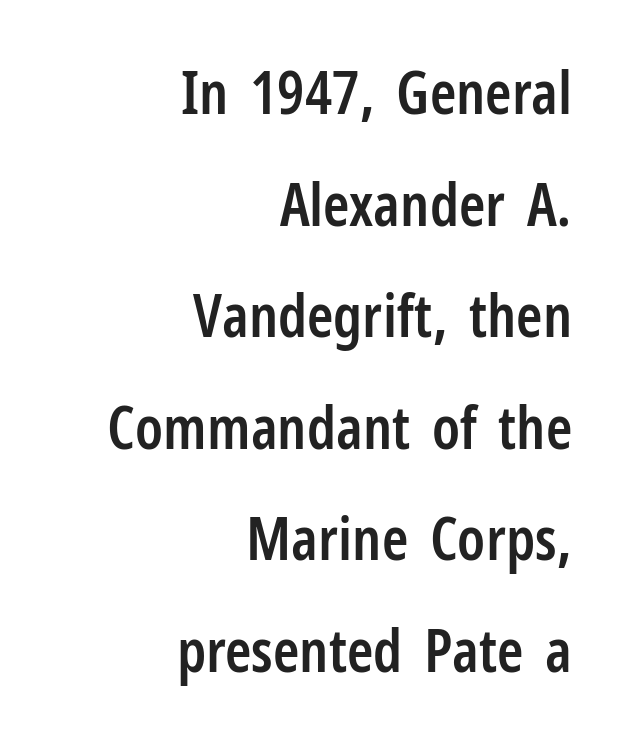
Note the varied advance widths — an 'i' is clearly narrower than an 'm'. Grotesque or geometric, the face here clearly has no serifs. Nothing unusual about the tracking: characters are spaced as the font intends. Designer's note — italics off, roman on. Decoration check: the copy has no underline. Stroke thickness is moderately raised; the sample reads as semibold.
